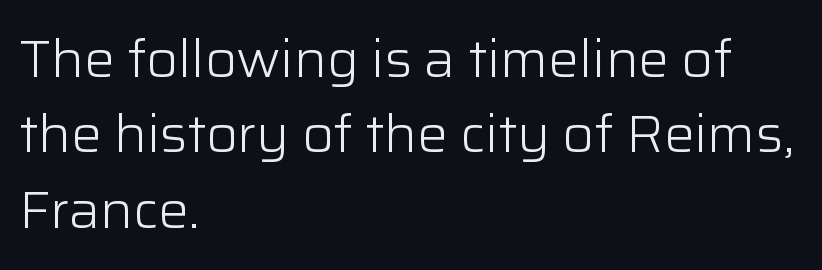
{"serif": "no", "italic": "no", "bold": "no", "weight": "light", "width": "normal", "stroke_contrast": "low", "x_height": "medium", "monospaced": "no", "underline": "no", "align": "left", "line_spacing": "normal", "line_spacing_ratio": 1.48, "letter_spacing": "normal", "letter_spacing_em": 0.0, "glyph_px": 51}
